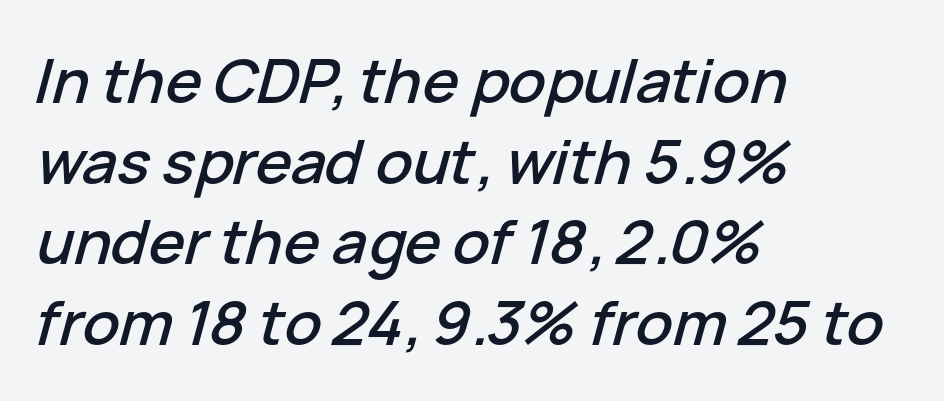
The image shows 61 px text type, italic (leaning right); set left-aligned, normal line spacing (1.32x), normal letter spacing, not underlined; low stroke contrast and a medium x-height.
